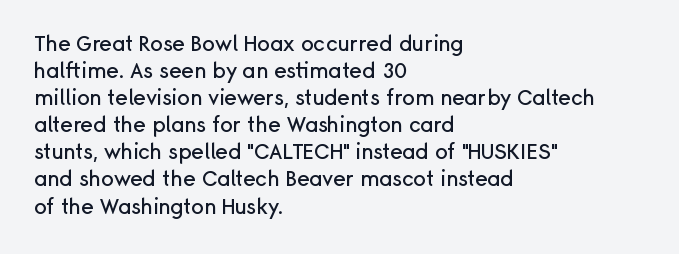
The image shows 21 px text type, upright; set left-aligned, normal line spacing (1.29x), normal letter spacing, not underlined.
